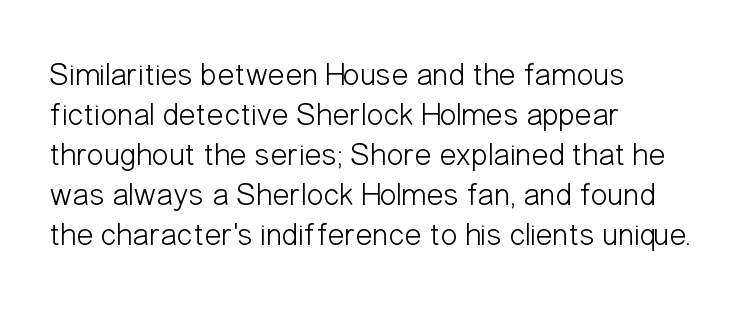
The image shows 32 px light, condensed sans-serif type, upright; set left-aligned, normal line spacing (1.25x), normal letter spacing, not underlined; low stroke contrast and a medium x-height.
